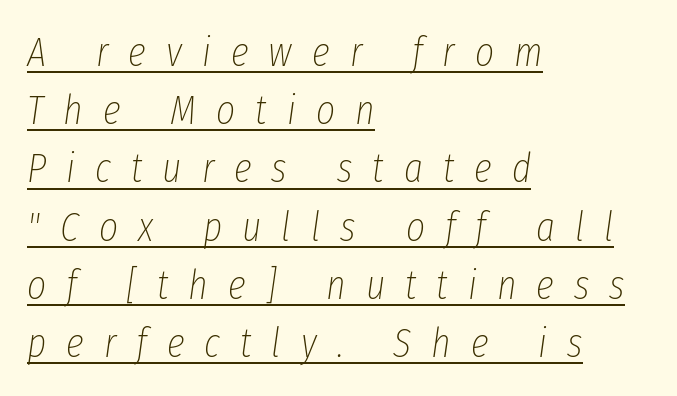
The sample's only ornament is a line tracing under the words. The face used here is proportionally spaced, like ordinary book or web type. Teacher's note: observe the even left margin — that is flush-left alignment. The letters look calm and open, with moderate or lighter stems.
